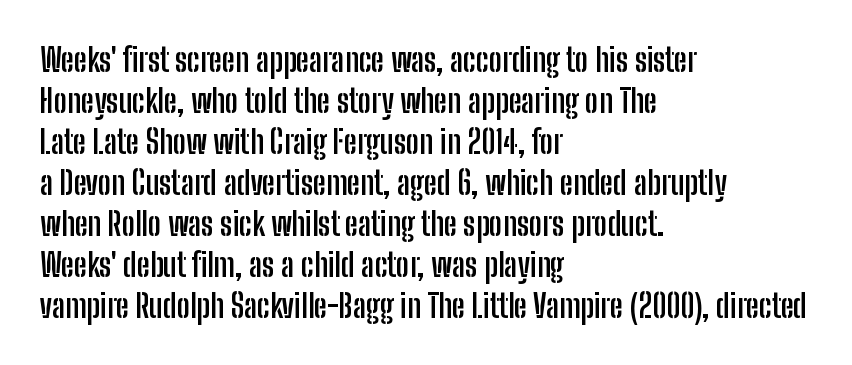
{"serif": "no", "italic": "no", "bold": "yes", "weight": "semibold", "width": "condensed", "stroke_contrast": "low", "x_height": "medium", "monospaced": "no", "underline": "no", "align": "left", "line_spacing": "normal", "line_spacing_ratio": 1.28, "letter_spacing": "normal", "letter_spacing_em": 0.0, "glyph_px": 32}
